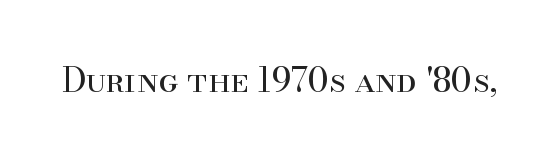
Q: Is the text bold? A: No.
Q: Is the text italic (slanted)? A: No, it is upright.
Q: Is the typeface a serif or a sans-serif typeface? A: Serif.
Q: Is the text underlined? A: No.
Q: Is the spacing between letters normal or unusually wide? A: Normal.
Q: Width (condensed, normal, or wide)? A: Normal.
Q: Stroke contrast? A: High.
Q: x-height? A: Small.
Q: Monospaced? A: No.
